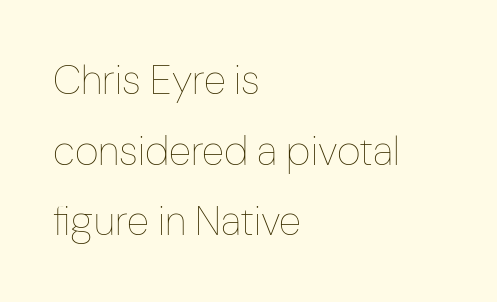
Q: Is the text bold? A: No.
Q: Is the text italic (slanted)? A: No, it is upright.
Q: Is the text underlined? A: No.
Q: How is the paragraph aligned? A: Left-aligned.
Q: Is the spacing between letters normal or unusually wide? A: Normal.
Q: Width (condensed, normal, or wide)? A: Condensed.
Q: Stroke contrast? A: Low.
Q: x-height? A: Medium.
Q: Monospaced? A: No.
